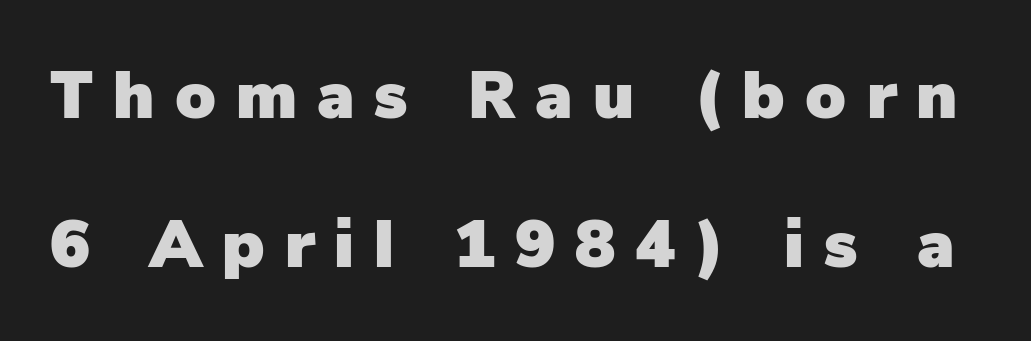
The image shows 67 px sans-serif type, upright; set loose line spacing (2.22x), unusually wide letter spacing (+0.3 em), not underlined; low stroke contrast and a medium x-height.
